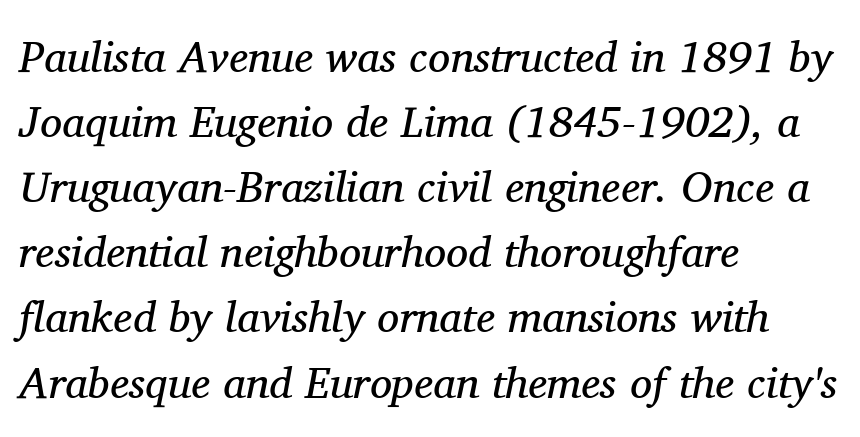
{"serif": "yes", "italic": "yes", "lean": "right", "slant_degrees": 11, "bold": "no", "weight": "regular", "width": "normal", "stroke_contrast": "medium", "x_height": "medium", "monospaced": "no", "underline": "no", "align": "left", "line_spacing": "normal", "line_spacing_ratio": 1.48, "letter_spacing": "normal", "letter_spacing_em": 0.0, "glyph_px": 44}
